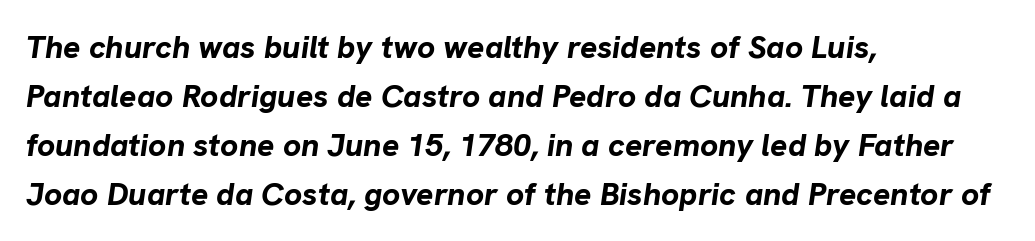
The image shows 32 px bold type, italic (leaning right); set left-aligned, normal line spacing (1.53x), normal letter spacing, not underlined; low stroke contrast and a medium x-height.
